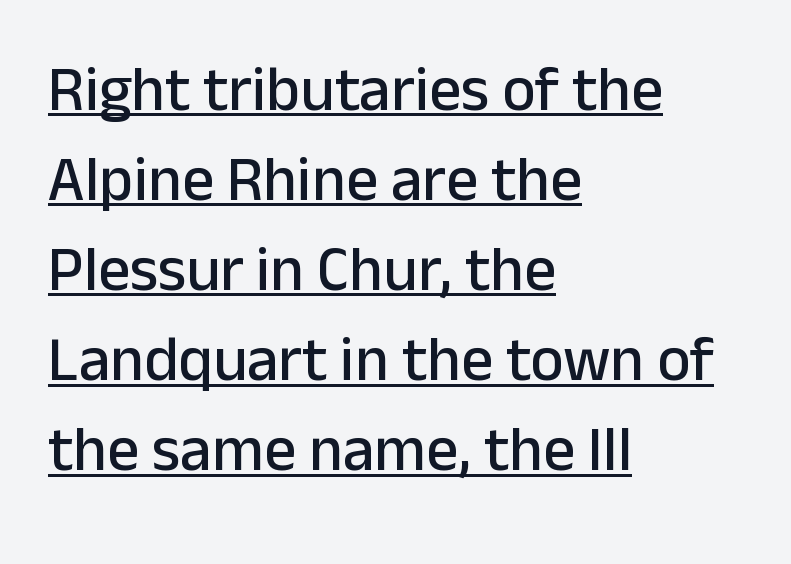
Honestly, the underline is the first thing you notice here. Default kerning and tracking; the words read as compact shapes. Do the characters align in a grid? No, the font is proportional. This sample uses a sans-serif face.
